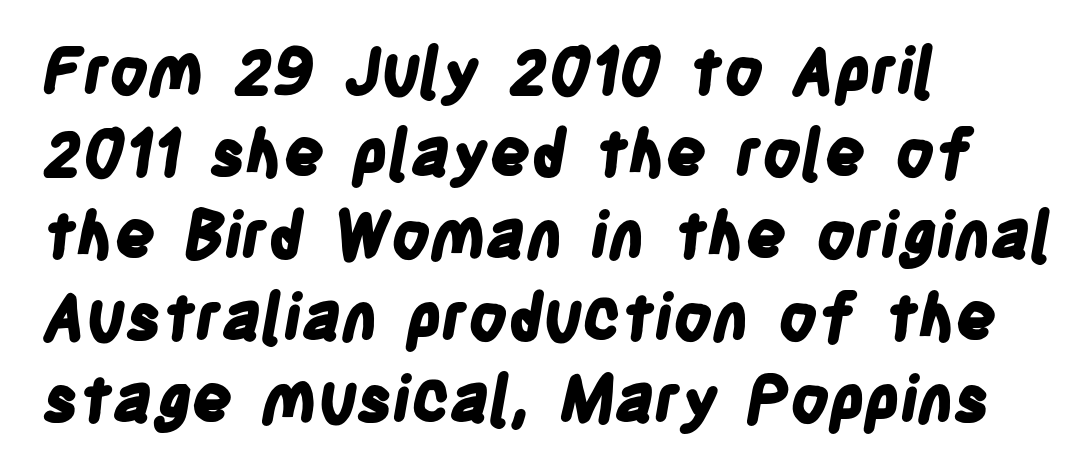
Summary of vertical rhythm: regular, with standard interline spacing. These lines carry a lot of weight — the face is fully bold. Each line starts at the same left margin while the right side varies. A sans-serif font was chosen for this passage.
